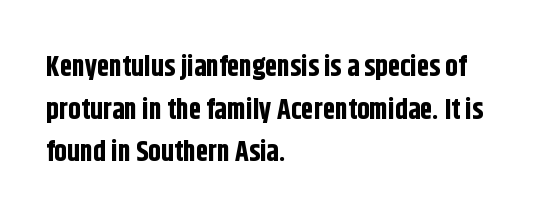
Vertical spacing — default. This sample has the flowing, uneven cadence of proportional lettering. Strong, thick strokes mark this as bold type. Check the space under the baseline: it is left empty. Serifs: no, the terminals of the letterforms are clean.
